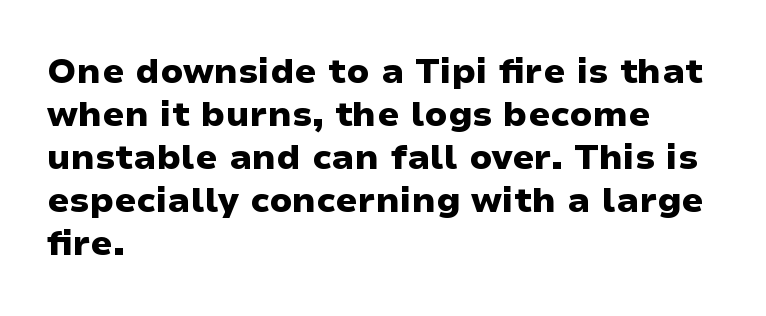
Weight: bold. The baseline area is clear. Looks like regular typesetting: each glyph gets only the width it needs. You can tell from the bare stems that sans-serif type was used. The passage is arranged the way most books set body copy — flush left. The letters sit at their default tracking, neither squeezed nor spread.
